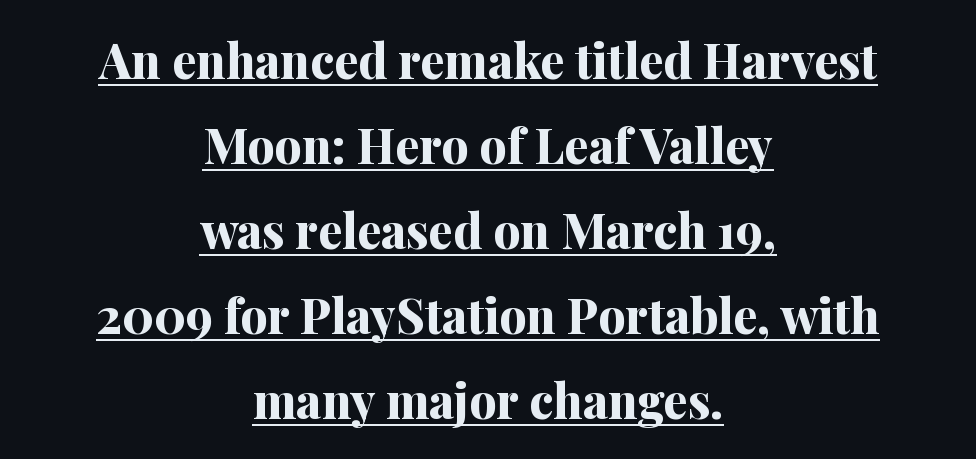
Q: Is the text bold? A: Yes.
Q: Is the text italic (slanted)? A: No, it is upright.
Q: Is the typeface a serif or a sans-serif typeface? A: Serif.
Q: Is the text underlined? A: Yes.
Q: How is the paragraph aligned? A: Centered.
Q: Is the spacing between letters normal or unusually wide? A: Normal.
Q: Width (condensed, normal, or wide)? A: Normal.
Q: Stroke contrast? A: Medium.
Q: x-height? A: Medium.
Q: Monospaced? A: No.
